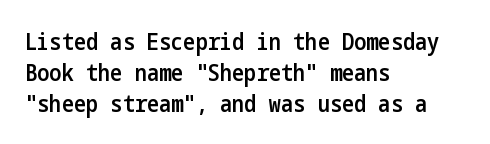
Whoever set this chose a conventional vertical rhythm. There is no visible air inserted between adjacent glyphs. Where is the straight margin? On the left. Type without underlining. The specimen reads as upright at a glance. The typesetting leans somewhat heavy: a semibold.
